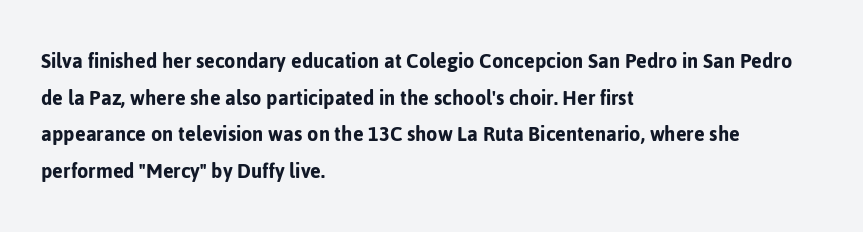
Rendered with straight, roman letterforms. Notice how the passage keeps a crisp vertical edge on the left only. A typesetter would call this leading conventional body-copy spacing. Is the letter spacing exaggerated? No — it looks like the ordinary default.
